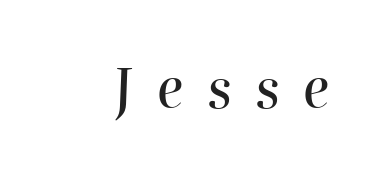
The image shows 54 px text type, italic (leaning right); set unusually wide letter spacing (+0.44 em), not underlined; high stroke contrast and a medium x-height.
